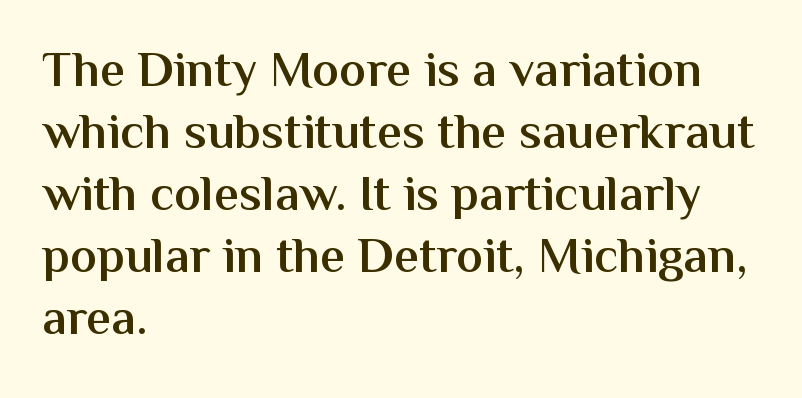
The sample has been set in demibold, a notch under bold. These lines were composed using upright roman letters. Short note: letters normally spaced. The passage shown is not underscored anywhere. These lines are rendered in a variable-pitch font. Is the block centered? No — it sits flush against the left margin.
